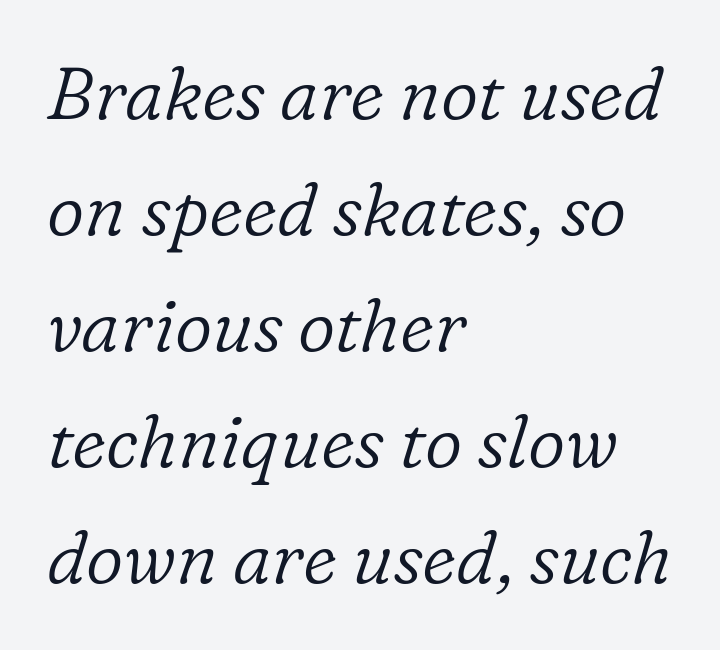
The image shows 73 px light serif type, italic (leaning right); set left-aligned, normal line spacing (1.59x), normal letter spacing, not underlined; low stroke contrast and a medium x-height.
